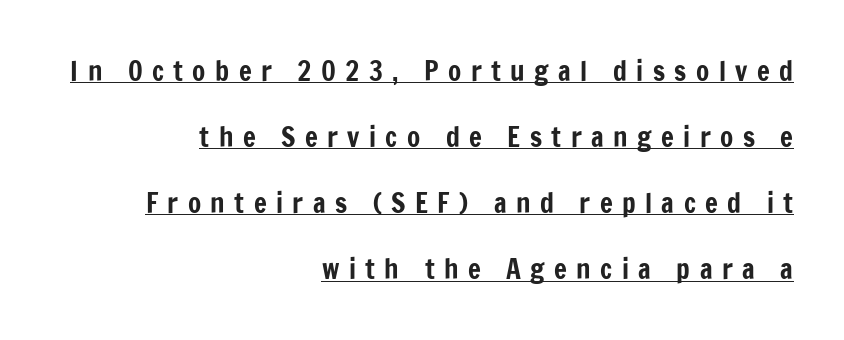
Glyph-to-glyph distance is far greater than everyday printed text. Italic? Not at all — the glyphs are vertical. Leftover space on each line is placed entirely before the opening word. Is there much room between lines? Yes — plenty of vertical air separates them. Somebody hit Ctrl+U on this one — the words are underlined.
